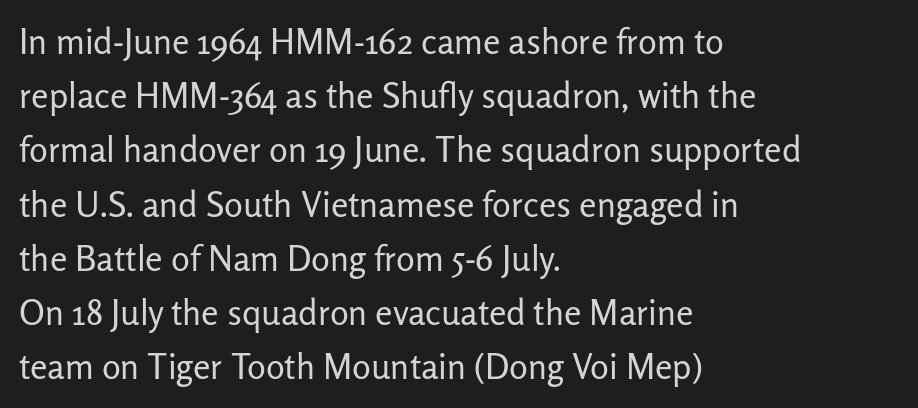
{"serif": "no", "italic": "no", "bold": "no", "weight": "regular", "width": "normal", "stroke_contrast": "low", "x_height": "medium", "monospaced": "no", "underline": "no", "align": "left", "line_spacing": "normal", "line_spacing_ratio": 1.55, "letter_spacing": "normal", "letter_spacing_em": 0.0, "glyph_px": 35}
